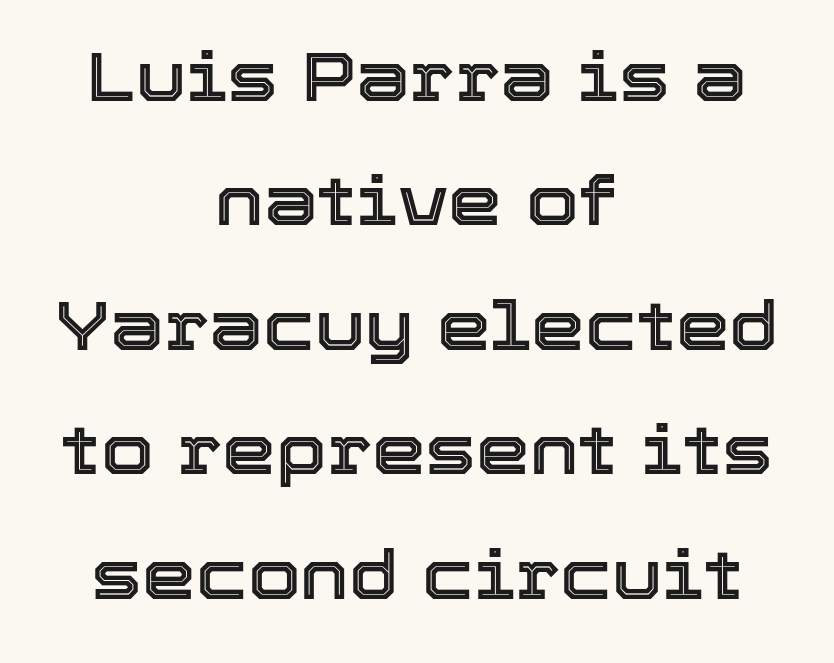
Q: Is the text italic (slanted)? A: No, it is upright.
Q: Is the text underlined? A: No.
Q: How is the paragraph aligned? A: Centered.
Q: Is the spacing between letters normal or unusually wide? A: Normal.
Q: Width (condensed, normal, or wide)? A: Normal.
Q: x-height? A: Medium.
Q: Monospaced? A: No.
